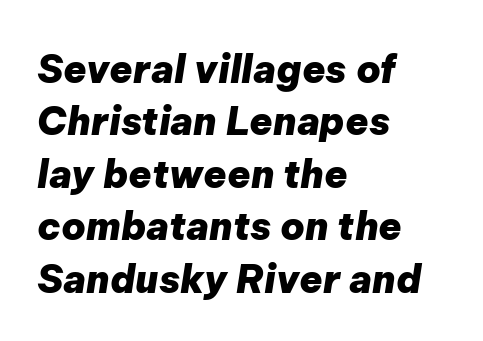
{"italic": "yes", "lean": "right", "slant_degrees": 9, "bold": "yes", "weight": "heavy", "width": "normal", "stroke_contrast": "low", "x_height": "medium", "monospaced": "no", "underline": "no", "align": "left", "line_spacing": "normal", "line_spacing_ratio": 1.38, "letter_spacing": "normal", "letter_spacing_em": 0.0, "glyph_px": 38}
